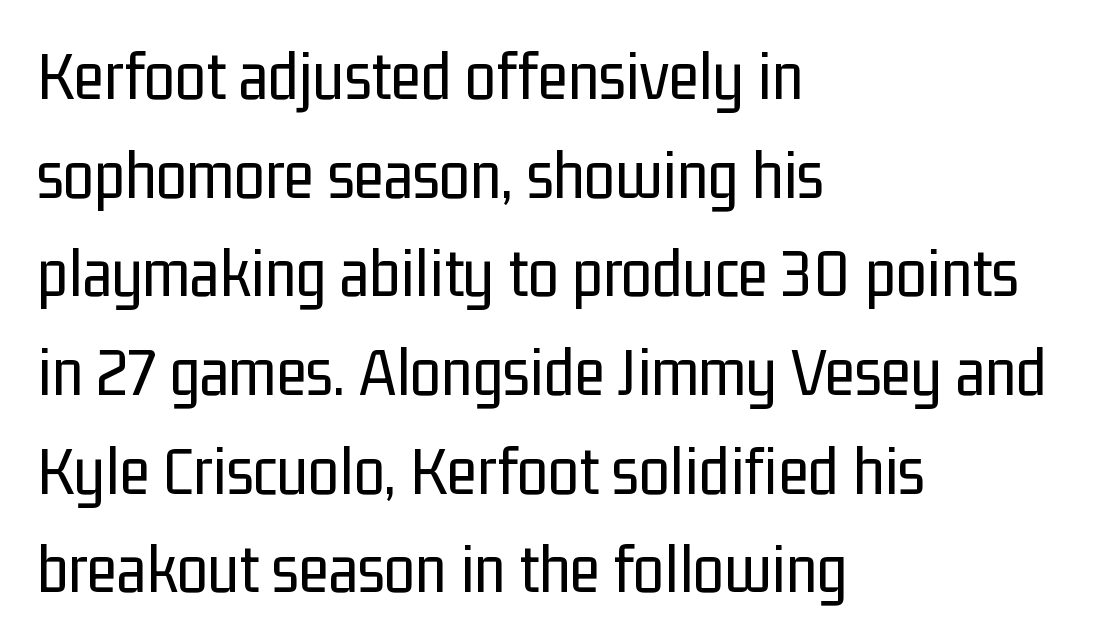
{"serif": "no", "italic": "no", "bold": "no", "weight": "regular", "width": "condensed", "stroke_contrast": "low", "x_height": "medium", "monospaced": "no", "underline": "no", "align": "left", "line_spacing": "normal", "line_spacing_ratio": 1.41, "letter_spacing": "normal", "letter_spacing_em": 0.0, "glyph_px": 70}
